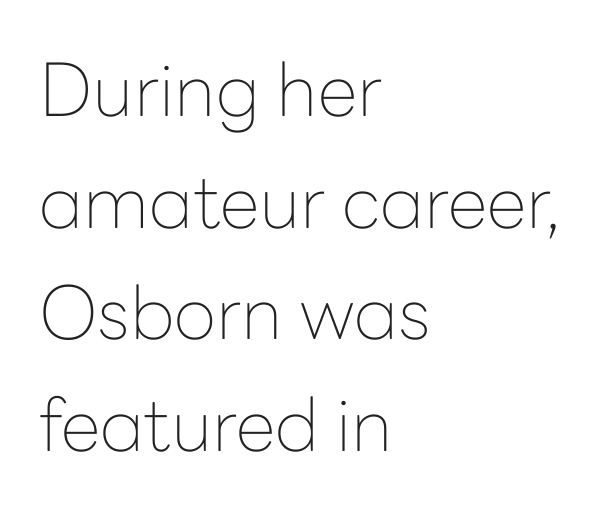
{"serif": "no", "italic": "no", "bold": "no", "weight": "thin", "width": "normal", "stroke_contrast": "low", "x_height": "medium", "monospaced": "no", "underline": "no", "align": "left", "line_spacing": "normal", "line_spacing_ratio": 1.53, "letter_spacing": "normal", "letter_spacing_em": 0.0, "glyph_px": 73}
